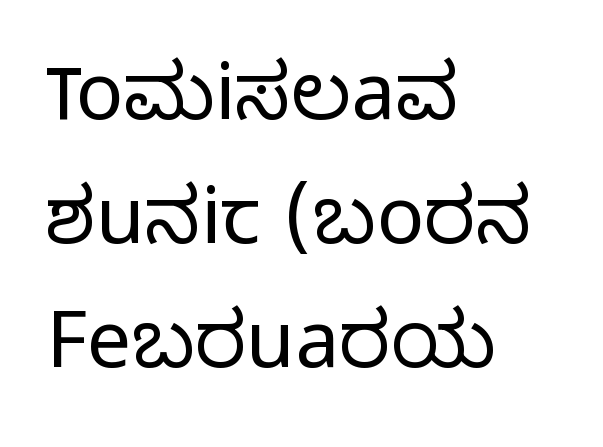
The image shows 79 px light sans-serif type, upright; set left-aligned, normal line spacing (1.57x), normal letter spacing, not underlined; low stroke contrast and a medium x-height.
